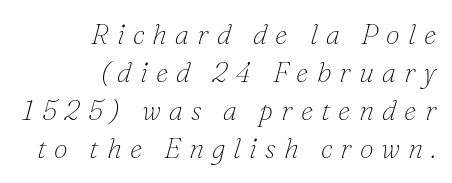
Q: Is the text bold? A: No.
Q: Is the text italic (slanted)? A: Yes, it leans right by about 16 degrees.
Q: Is the typeface a serif or a sans-serif typeface? A: Serif.
Q: Is the text underlined? A: No.
Q: How is the paragraph aligned? A: Right-aligned.
Q: Is the spacing between letters normal or unusually wide? A: Unusually wide.
Q: Is the spacing between lines tight, normal or loose? A: Normal.
Q: Width (condensed, normal, or wide)? A: Normal.
Q: Stroke contrast? A: Low.
Q: x-height? A: Small.
Q: Monospaced? A: No.
